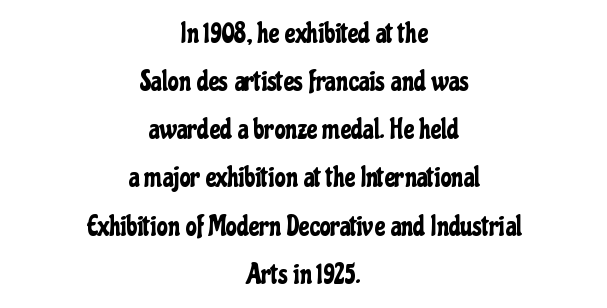
Q: Is the text italic (slanted)? A: No, it is upright.
Q: Is the typeface a serif or a sans-serif typeface? A: Sans-serif.
Q: Is the text underlined? A: No.
Q: How is the paragraph aligned? A: Centered.
Q: Is the spacing between letters normal or unusually wide? A: Normal.
Q: Width (condensed, normal, or wide)? A: Condensed.
Q: Stroke contrast? A: Low.
Q: x-height? A: Medium.
Q: Monospaced? A: No.
